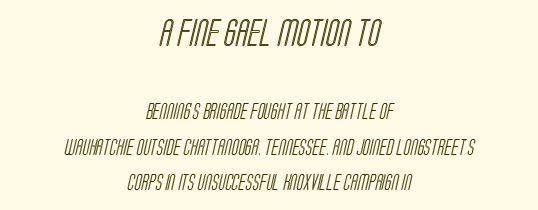
The image shows 28 px condensed type; set centered, loose line spacing (2.23x), normal letter spacing, not underlined; the first (top) block is 1.75x larger; a large x-height.
